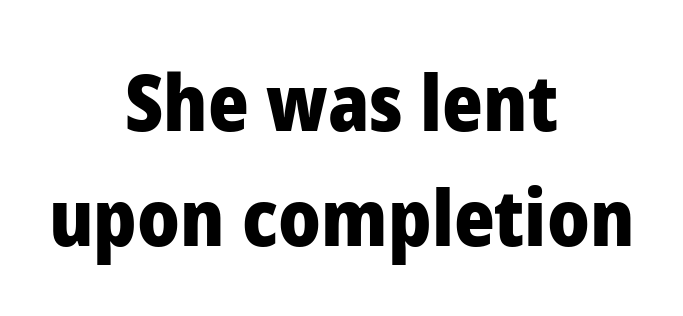
{"serif": "no", "italic": "no", "bold": "yes", "weight": "heavy", "width": "normal", "stroke_contrast": "low", "x_height": "medium", "monospaced": "no", "underline": "no", "align": "center", "line_spacing": "normal", "line_spacing_ratio": 1.47, "letter_spacing": "normal", "letter_spacing_em": 0.0, "glyph_px": 78}
